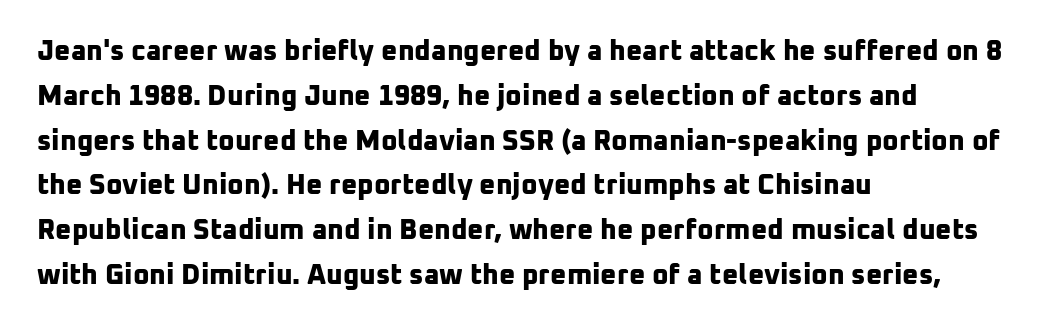
{"serif": "no", "bold": "yes", "weight": "bold", "width": "normal", "stroke_contrast": "low", "x_height": "medium", "monospaced": "no", "underline": "no", "align": "left", "line_spacing": "normal", "line_spacing_ratio": 1.6, "letter_spacing": "normal", "letter_spacing_em": 0.0, "glyph_px": 28}
